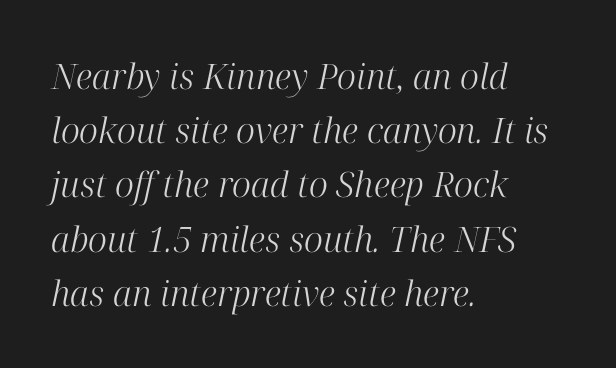
The face used here is seriffed, in the tradition of book romans. Compared with a typical body face, this is equally light or lighter still. Note the varied advance widths — an 'i' is clearly narrower than an 'm'. This sample uses an oblique cut, with every glyph tilted off the vertical.
